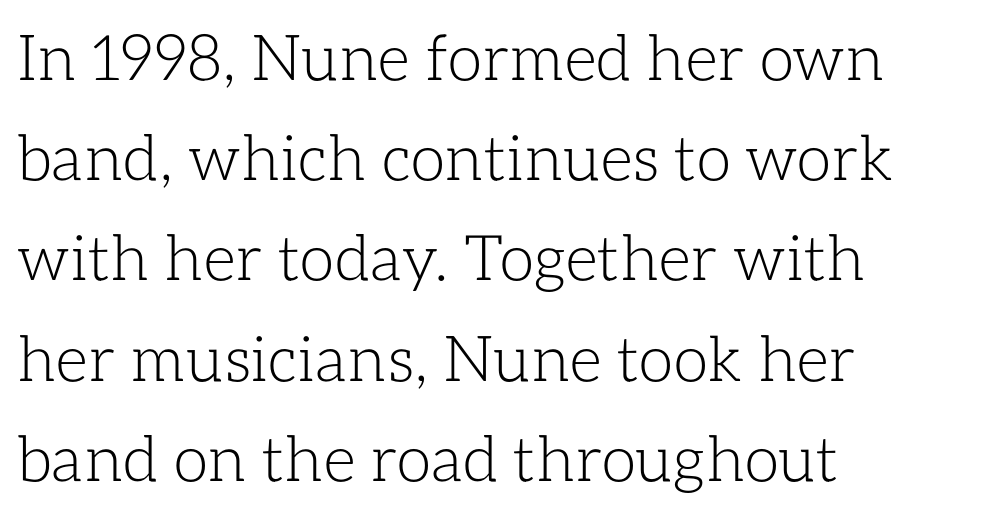
Q: Is the text bold? A: No.
Q: Is the text italic (slanted)? A: No, it is upright.
Q: Is the text underlined? A: No.
Q: How is the paragraph aligned? A: Left-aligned.
Q: Is the spacing between letters normal or unusually wide? A: Normal.
Q: Is the spacing between lines tight, normal or loose? A: Normal.
Q: Width (condensed, normal, or wide)? A: Normal.
Q: Stroke contrast? A: Low.
Q: x-height? A: Medium.
Q: Monospaced? A: No.
